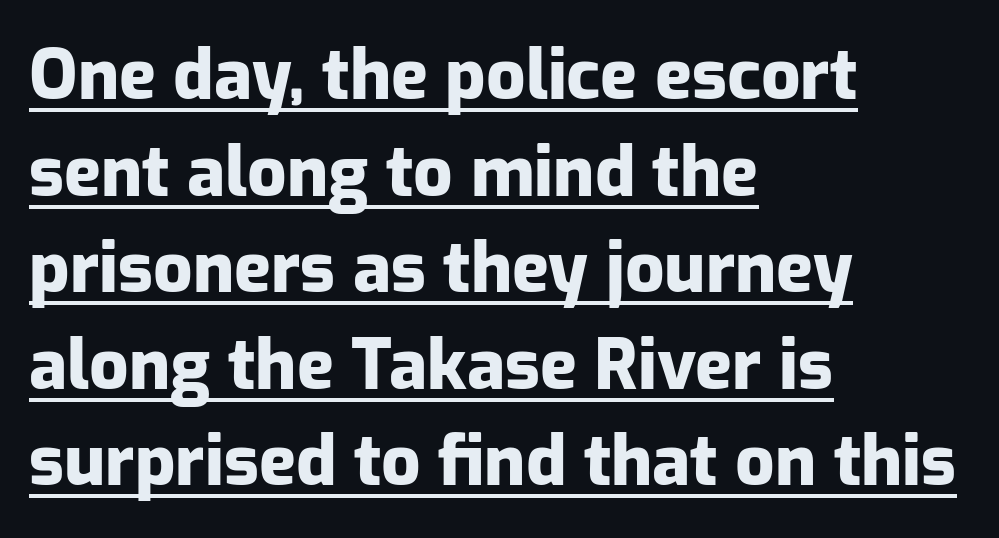
Q: Is the text bold? A: Yes.
Q: Is the text italic (slanted)? A: No, it is upright.
Q: Is the typeface a serif or a sans-serif typeface? A: Sans-serif.
Q: Is the text underlined? A: Yes.
Q: How is the paragraph aligned? A: Left-aligned.
Q: Is the spacing between letters normal or unusually wide? A: Normal.
Q: Is the spacing between lines tight, normal or loose? A: Normal.
Q: Width (condensed, normal, or wide)? A: Normal.
Q: Stroke contrast? A: Low.
Q: x-height? A: Medium.
Q: Monospaced? A: No.
